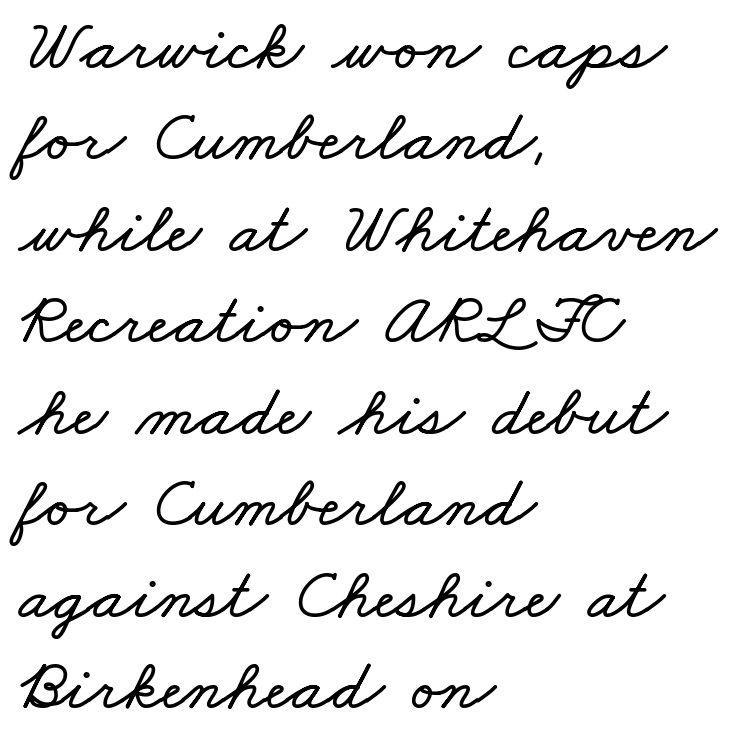
The image shows 72 px wide type; set left-aligned, normal line spacing (1.27x), normal letter spacing, not underlined; low stroke contrast and a small x-height.
